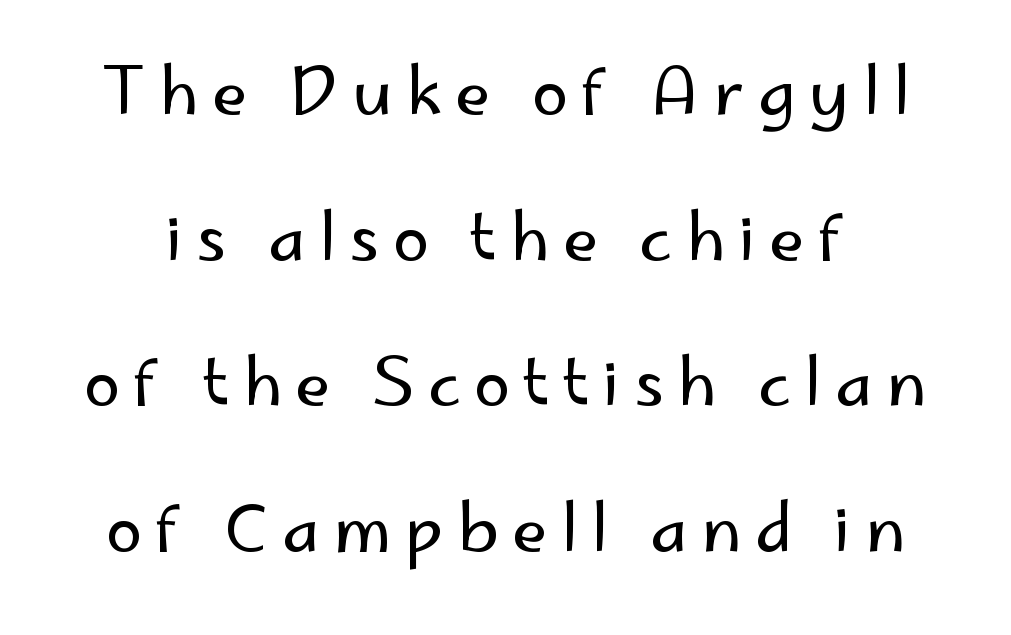
Grotesque or geometric, the face here clearly has no serifs. This rendering widens character spacing well past its baseline value. Ordinary non-slanted type is in use. The space between consecutive lines is lavish.
